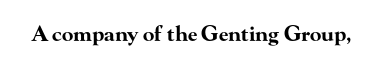
Q: Is the text bold? A: Yes.
Q: Is the text italic (slanted)? A: No, it is upright.
Q: Is the text underlined? A: No.
Q: Is the spacing between letters normal or unusually wide? A: Normal.
